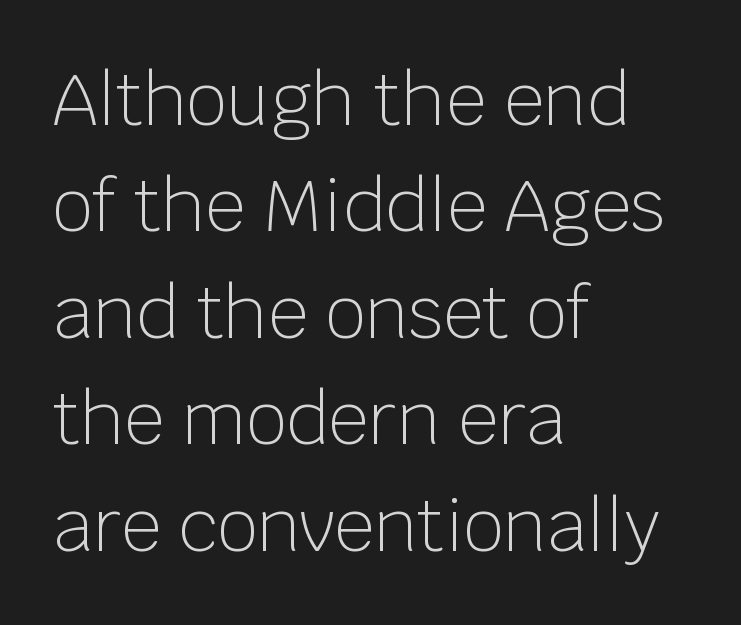
Q: Is the text bold? A: No.
Q: Is the text italic (slanted)? A: No, it is upright.
Q: Is the typeface a serif or a sans-serif typeface? A: Sans-serif.
Q: Is the text underlined? A: No.
Q: How is the paragraph aligned? A: Left-aligned.
Q: Is the spacing between letters normal or unusually wide? A: Normal.
Q: Is the spacing between lines tight, normal or loose? A: Normal.
Q: Width (condensed, normal, or wide)? A: Normal.
Q: Stroke contrast? A: Low.
Q: x-height? A: Large.
Q: Monospaced? A: No.
